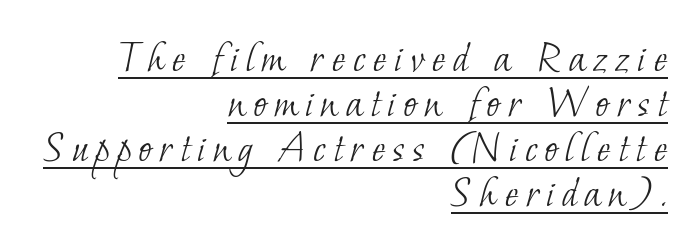
{"serif": "yes", "bold": "no", "weight": "light", "width": "normal", "stroke_contrast": "low", "x_height": "small", "monospaced": "no", "underline": "yes", "align": "right", "line_spacing": "tight", "line_spacing_ratio": 0.98, "glyph_px": 46}
